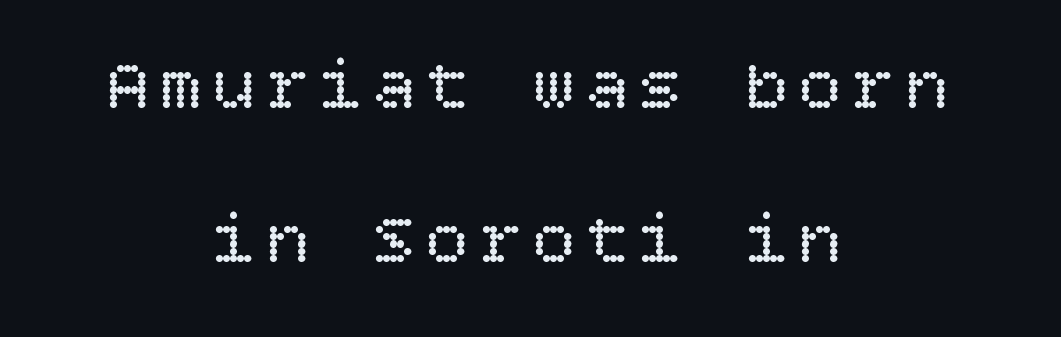
The image shows 71 px regular-weight type, upright; set centered, loose line spacing (2.17x), not underlined; low stroke contrast and a large x-height.
